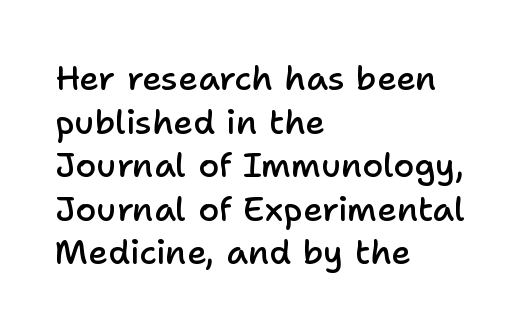
Note: no serifs on the glyphs. Rows of type keep a routine distance in the vertical direction. Compared with a centered layout, this one pins lines to the left instead. Notice how the stems are strictly vertical — no italics here. Short note: letters normally spaced. Moderately thickened strokes mark this as semibold type.
